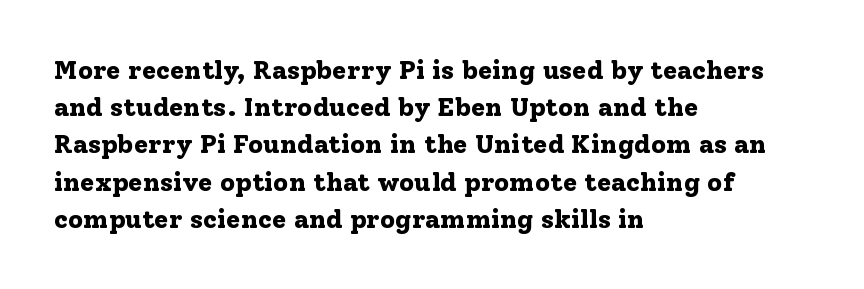
{"italic": "no", "bold": "yes", "underline": "no", "align": "left", "line_spacing": "normal", "line_spacing_ratio": 1.43, "letter_spacing": "normal", "letter_spacing_em": 0.0, "glyph_px": 26}
